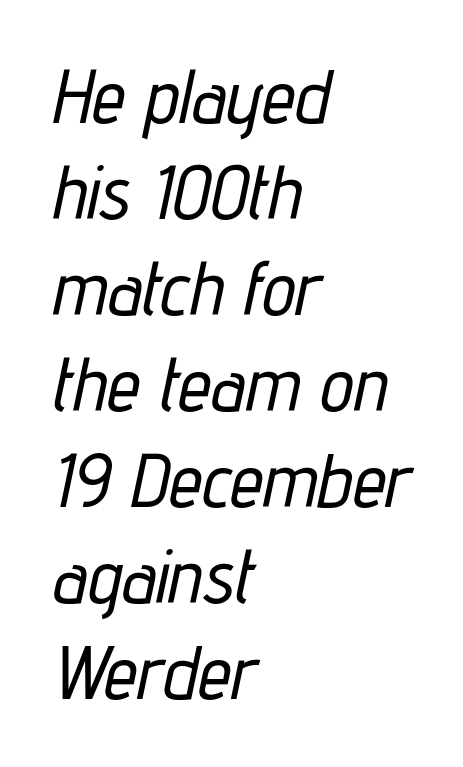
{"italic": "yes", "lean": "right", "slant_degrees": 12, "width": "condensed", "stroke_contrast": "low", "x_height": "medium", "monospaced": "no", "underline": "no", "align": "left", "line_spacing": "normal", "line_spacing_ratio": 1.28, "letter_spacing": "normal", "letter_spacing_em": 0.0, "glyph_px": 75}
